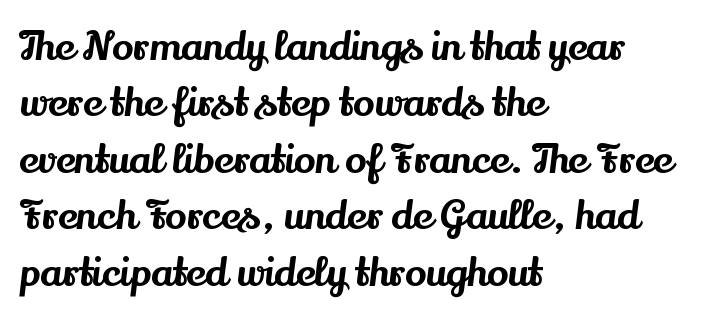
Compared with typical paragraphs, the rows here are spaced about the same. Letters rest on an invisible, unmarked baseline. Do the characters align in a grid? No, the font is proportional. Notice how the passage keeps a crisp vertical edge on the left only.
